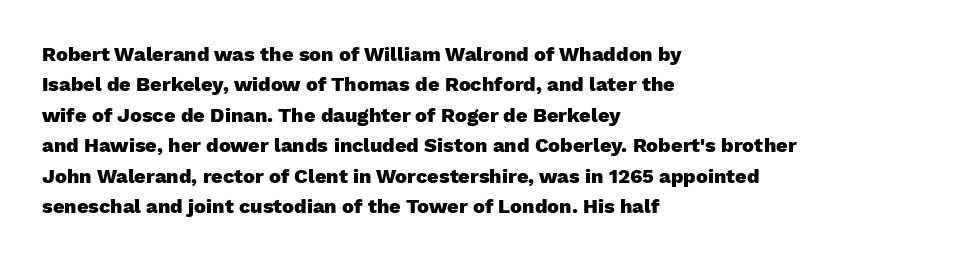
Heavy, bold letterforms. The rendering anchors every line to the left-hand side. The line-height multiplier appears to be the usual default. Style check: upright. There is no visible air inserted between adjacent glyphs. Descenders hang freely into open space.
